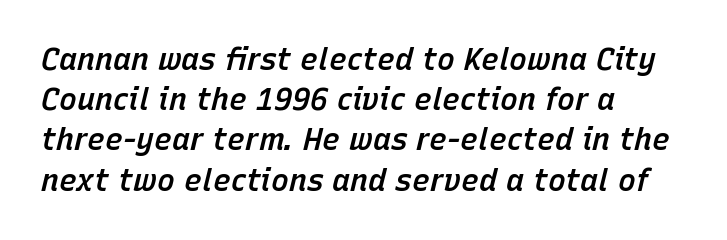
These lines were composed using italics. Inter-character spacing is left at the font's built-in metrics. Underlining? Definitely not there. The rendering uses natural spacing where letterforms have individual widths. Regular leading. The passage shown is semibold, sitting just below true bold.
